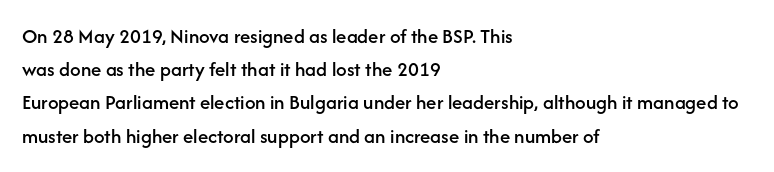
{"italic": "no", "underline": "no", "align": "left", "line_spacing": "normal", "line_spacing_ratio": 1.58, "letter_spacing": "normal", "letter_spacing_em": 0.0, "glyph_px": 21}
